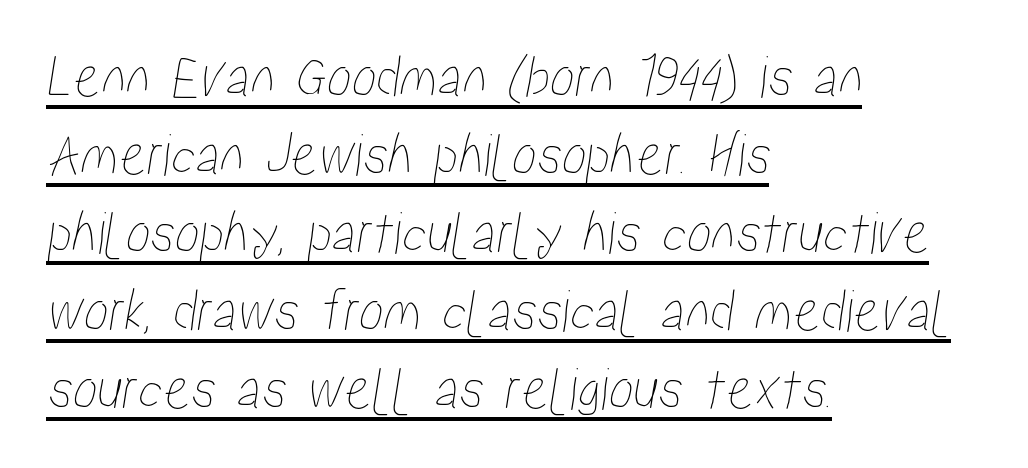
{"width": "condensed", "stroke_contrast": "low", "x_height": "medium", "monospaced": "no", "underline": "yes", "align": "left", "line_spacing": "normal", "line_spacing_ratio": 1.26, "letter_spacing": "normal", "letter_spacing_em": 0.0, "glyph_px": 62}
